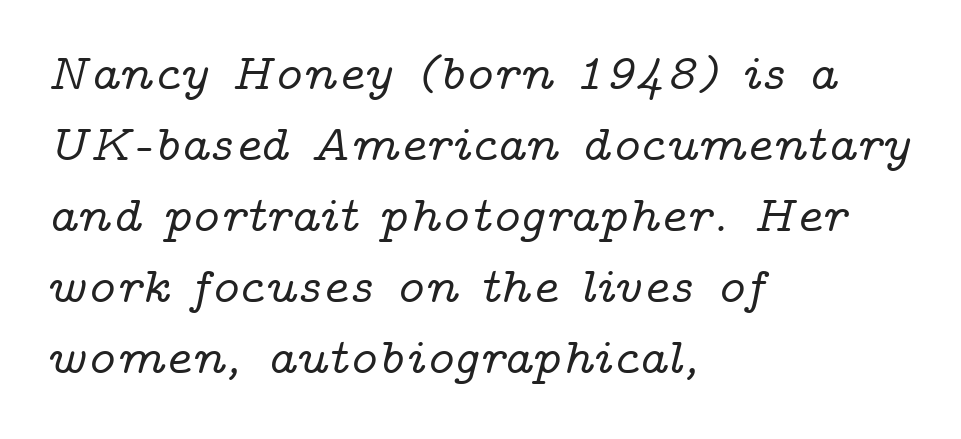
Q: Is the text italic (slanted)? A: Yes, it leans right by about 14 degrees.
Q: Is the typeface a serif or a sans-serif typeface? A: Serif.
Q: Is the text underlined? A: No.
Q: How is the paragraph aligned? A: Left-aligned.
Q: Is the spacing between letters normal or unusually wide? A: Normal.
Q: Is the spacing between lines tight, normal or loose? A: Normal.
Q: Width (condensed, normal, or wide)? A: Wide.
Q: Stroke contrast? A: Low.
Q: x-height? A: Medium.
Q: Monospaced? A: No.
